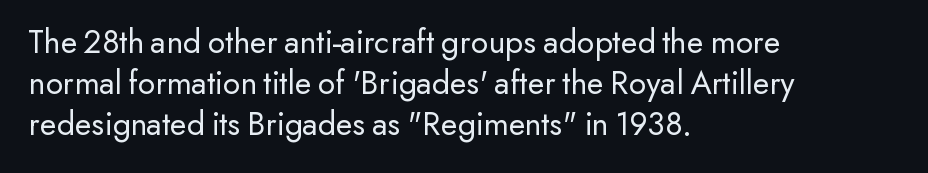
The image shows 34 px regular-weight sans-serif type, upright; set left-aligned, line spacing 1.2x, normal letter spacing, not underlined; low stroke contrast and a small x-height.
